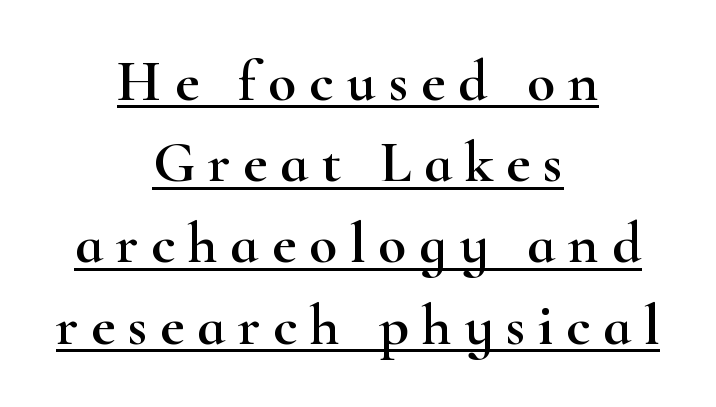
The image shows 58 px wide serif type, upright; set centered, normal line spacing (1.4x), unusually wide letter spacing (+0.22 em), underlined; high stroke contrast and a small x-height.
